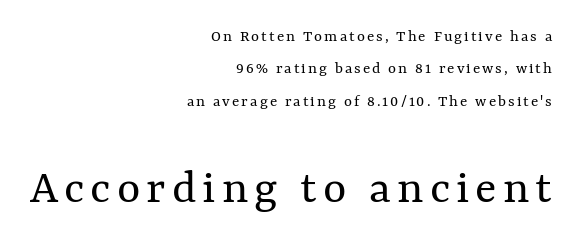
Q: Is the text bold? A: No.
Q: Is the text italic (slanted)? A: No, it is upright.
Q: Is the text underlined? A: No.
Q: How is the paragraph aligned? A: Right-aligned.
Q: Is the spacing between lines tight, normal or loose? A: Loose.
Q: Which block of text is set in a larger size, the first (top) or the second (bottom)? A: The second (bottom) one.
Q: Width (condensed, normal, or wide)? A: Normal.
Q: Stroke contrast? A: Medium.
Q: x-height? A: Medium.
Q: Monospaced? A: No.
